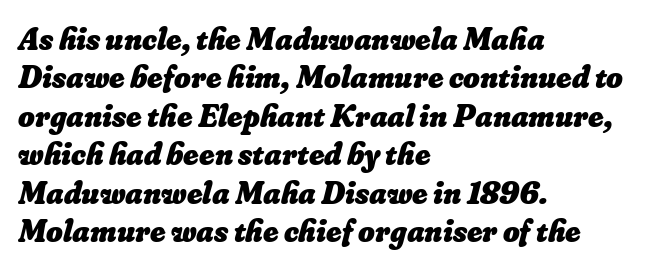
Glance below the letters and you will spot only blank space. Students, note that the glyphs here touch the page at normal intervals. Is the type bold? Yes — the strokes are clearly thick and heavy. Do the characters align in a grid? No, the font is proportional. Is the block centered? No — it sits flush against the left margin.
